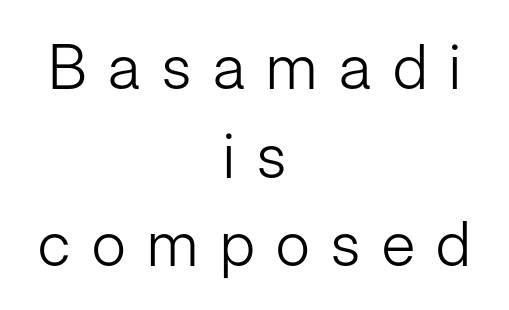
Q: Is the text bold? A: No.
Q: Is the text italic (slanted)? A: No, it is upright.
Q: Is the typeface a serif or a sans-serif typeface? A: Sans-serif.
Q: Is the text underlined? A: No.
Q: How is the paragraph aligned? A: Centered.
Q: Is the spacing between letters normal or unusually wide? A: Unusually wide.
Q: Is the spacing between lines tight, normal or loose? A: Normal.
Q: Width (condensed, normal, or wide)? A: Normal.
Q: Stroke contrast? A: Low.
Q: x-height? A: Medium.
Q: Monospaced? A: No.
